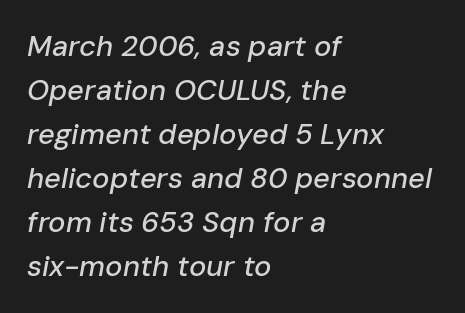
{"italic": "yes", "lean": "right", "slant_degrees": 10, "width": "normal", "stroke_contrast": "low", "x_height": "medium", "monospaced": "no", "underline": "no", "align": "left", "line_spacing": "normal", "line_spacing_ratio": 1.52, "letter_spacing": "normal", "letter_spacing_em": 0.0, "glyph_px": 29}
